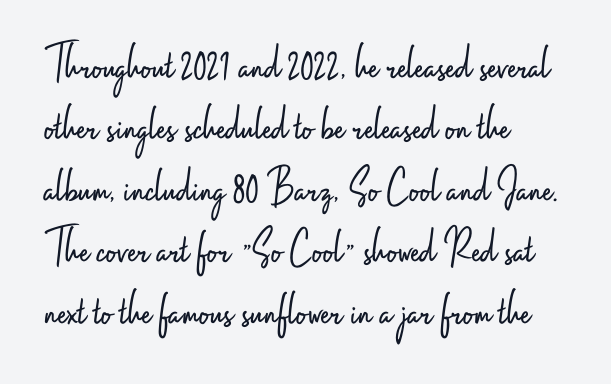
Q: Is the text bold? A: No.
Q: Is the text italic (slanted)? A: Yes.
Q: Is the typeface a serif or a sans-serif typeface? A: Sans-serif.
Q: Is the text underlined? A: No.
Q: How is the paragraph aligned? A: Left-aligned.
Q: Is the spacing between letters normal or unusually wide? A: Normal.
Q: Width (condensed, normal, or wide)? A: Condensed.
Q: Stroke contrast? A: Low.
Q: x-height? A: Small.
Q: Monospaced? A: No.
